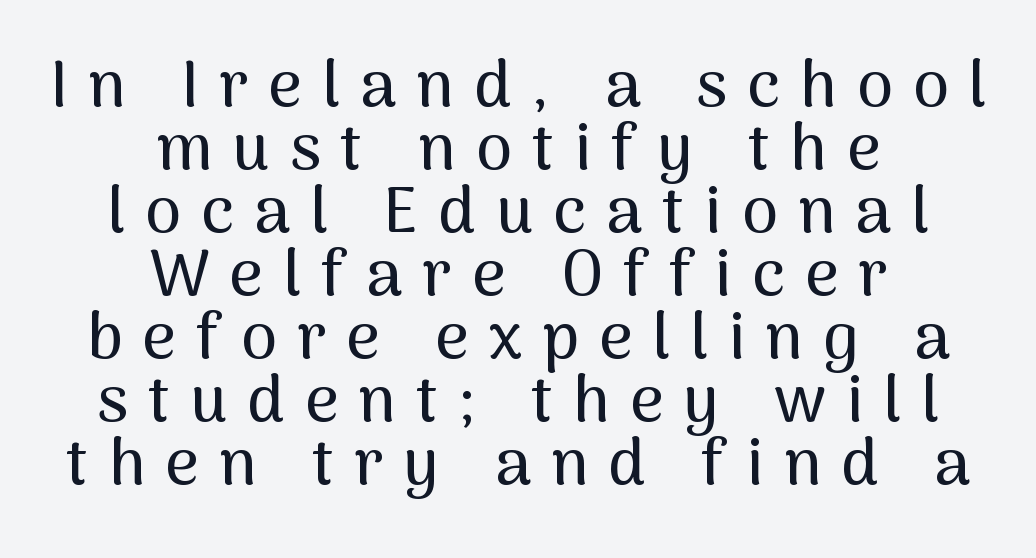
{"serif": "no", "italic": "no", "width": "normal", "stroke_contrast": "medium", "x_height": "medium", "monospaced": "no", "underline": "no", "align": "center", "line_spacing": "tight", "line_spacing_ratio": 0.97, "letter_spacing": "wide", "letter_spacing_em": 0.31, "glyph_px": 65}
